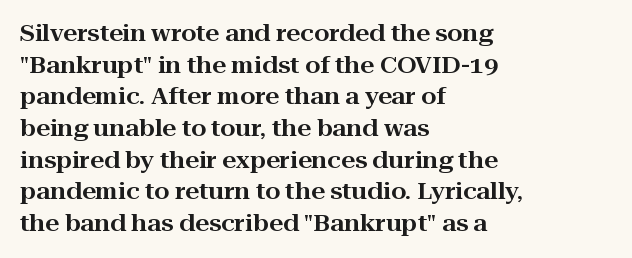
Q: Is the text italic (slanted)? A: No, it is upright.
Q: Is the text underlined? A: No.
Q: How is the paragraph aligned? A: Left-aligned.
Q: Is the spacing between letters normal or unusually wide? A: Normal.
Q: Is the spacing between lines tight, normal or loose? A: Normal.
